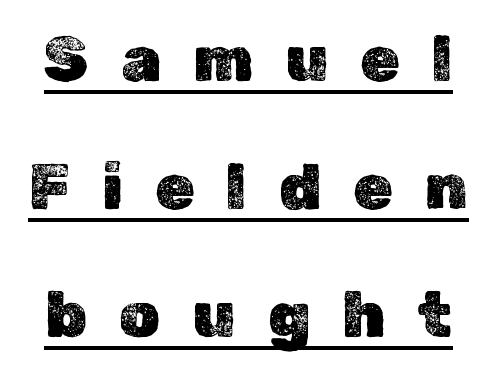
Q: Is the text italic (slanted)? A: No, it is upright.
Q: Is the text underlined? A: Yes.
Q: Is the spacing between letters normal or unusually wide? A: Unusually wide.
Q: Is the spacing between lines tight, normal or loose? A: Loose.
Q: Width (condensed, normal, or wide)? A: Normal.
Q: x-height? A: Medium.
Q: Monospaced? A: No.
